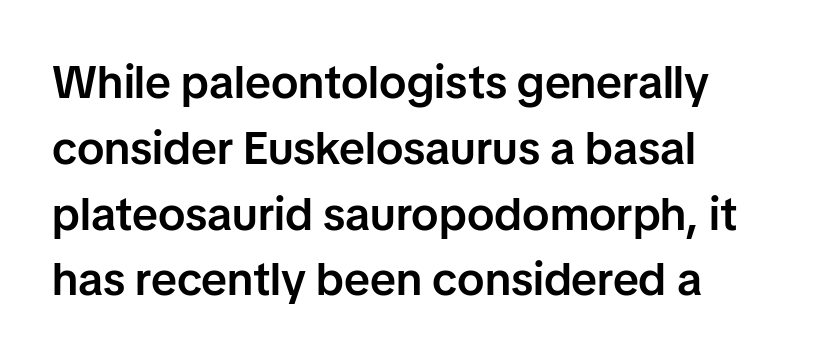
{"serif": "no", "italic": "no", "bold": "semi", "weight": "semibold", "width": "normal", "stroke_contrast": "low", "x_height": "medium", "monospaced": "no", "underline": "no", "align": "left", "line_spacing": "normal", "line_spacing_ratio": 1.43, "letter_spacing": "normal", "letter_spacing_em": 0.0, "glyph_px": 46}
